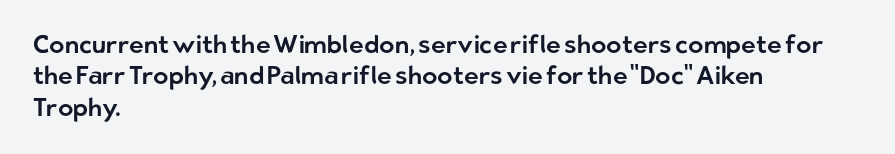
Q: Is the text italic (slanted)? A: No, it is upright.
Q: Is the text underlined? A: No.
Q: How is the paragraph aligned? A: Left-aligned.
Q: Is the spacing between letters normal or unusually wide? A: Normal.
Q: Is the spacing between lines tight, normal or loose? A: Normal.
